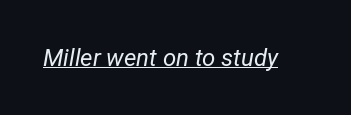
{"italic": "yes", "lean": "right", "slant_degrees": 12, "bold": "no", "underline": "yes", "letter_spacing": "normal", "letter_spacing_em": 0.0, "glyph_px": 24}
